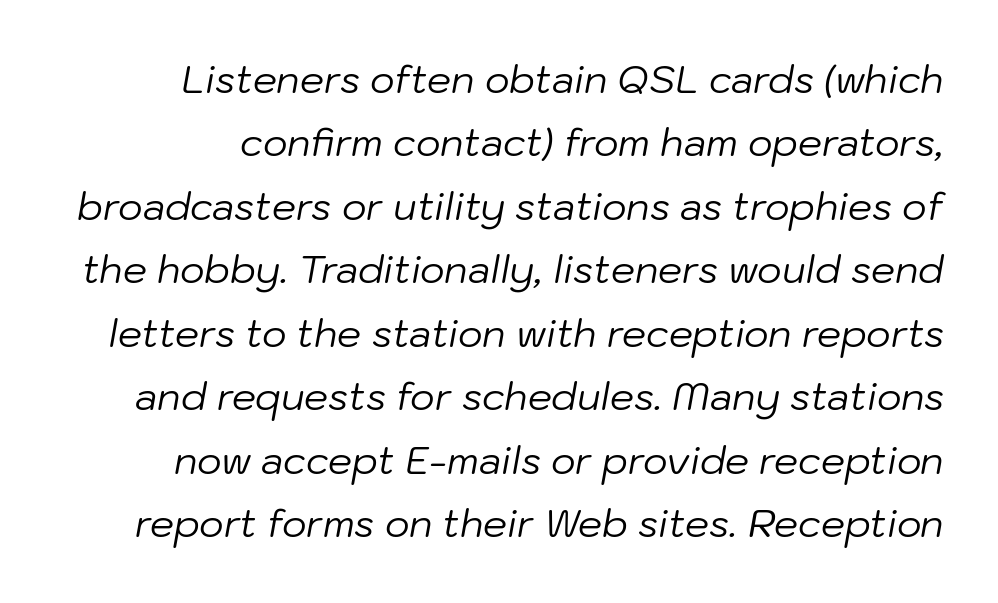
The image shows 38 px regular-weight type, italic (leaning right); set normal line spacing (1.67x), normal letter spacing, not underlined; low stroke contrast and a medium x-height.
